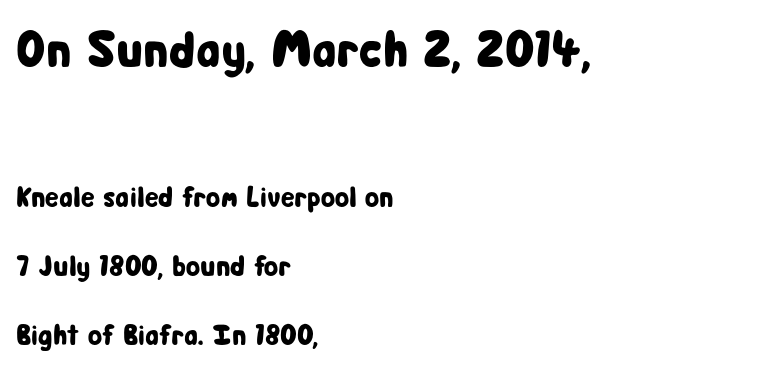
Q: Is the text italic (slanted)? A: No, it is upright.
Q: Is the typeface a serif or a sans-serif typeface? A: Sans-serif.
Q: Is the text underlined? A: No.
Q: How is the paragraph aligned? A: Left-aligned.
Q: Is the spacing between letters normal or unusually wide? A: Normal.
Q: Is the spacing between lines tight, normal or loose? A: Loose.
Q: Which block of text is set in a larger size, the first (top) or the second (bottom)? A: The first (top) one.
Q: Width (condensed, normal, or wide)? A: Condensed.
Q: Stroke contrast? A: Low.
Q: x-height? A: Medium.
Q: Monospaced? A: No.
